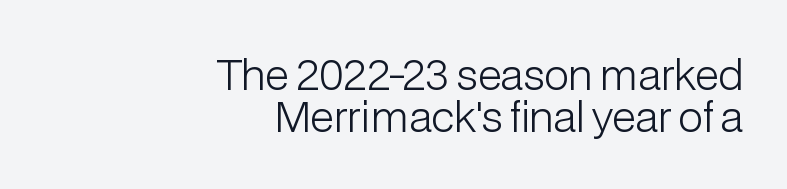
Q: Is the text bold? A: No.
Q: Is the text italic (slanted)? A: No, it is upright.
Q: Is the typeface a serif or a sans-serif typeface? A: Sans-serif.
Q: Is the text underlined? A: No.
Q: How is the paragraph aligned? A: Right-aligned.
Q: Is the spacing between letters normal or unusually wide? A: Normal.
Q: Is the spacing between lines tight, normal or loose? A: Tight.
Q: Width (condensed, normal, or wide)? A: Normal.
Q: Stroke contrast? A: Low.
Q: x-height? A: Medium.
Q: Monospaced? A: No.
